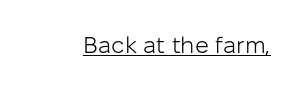
The image shows 23 px text type, upright; set normal letter spacing, underlined.
